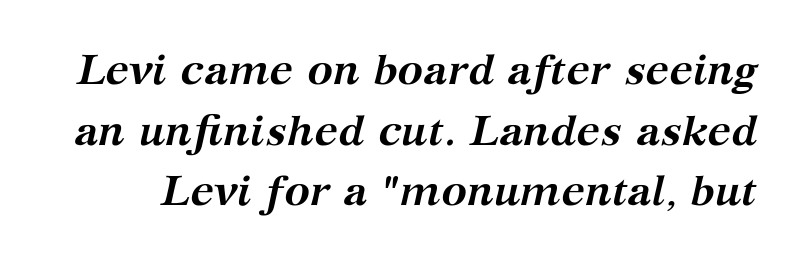
{"serif": "yes", "italic": "yes", "lean": "right", "slant_degrees": 12, "bold": "yes", "weight": "semibold", "width": "normal", "stroke_contrast": "medium", "x_height": "medium", "monospaced": "no", "underline": "no", "line_spacing": "normal", "line_spacing_ratio": 1.41, "letter_spacing": "normal", "letter_spacing_em": 0.0, "glyph_px": 43}
